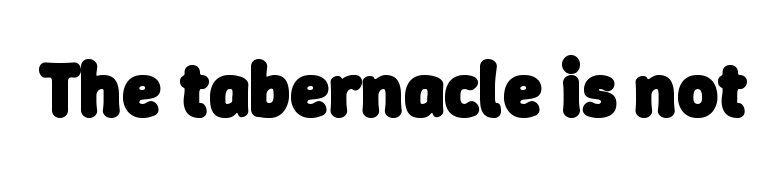
The image shows 77 px heavy sans-serif type; set normal letter spacing, not underlined; low stroke contrast and a medium x-height.
